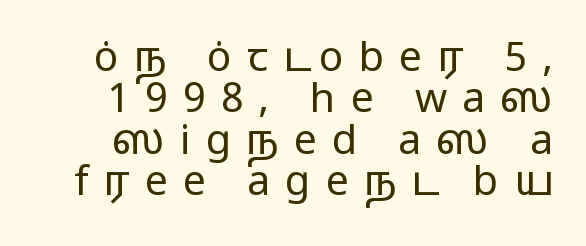
Rows of type sit shoulder to shoulder in the vertical direction. The font sits on the lighter half of the weight spectrum, regular included. A typesetter would label this face a sans. Do the characters align in a grid? No, the font is proportional. Glyph-to-glyph distance is far greater than everyday printed text.
